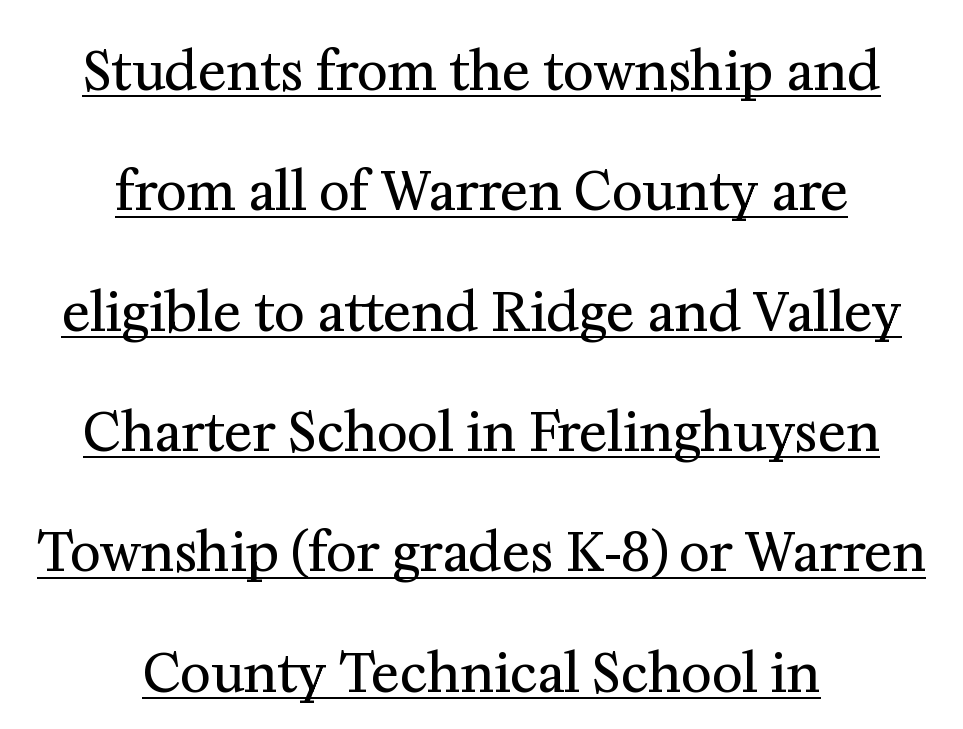
In terms of letterspacing, this is plain default setting. The rendering uses natural spacing where letterforms have individual widths. Is the block centered? Yes — each line is placed symmetrically about the middle. Underlining? Definitely there. Designer's note — italics off, roman on.
